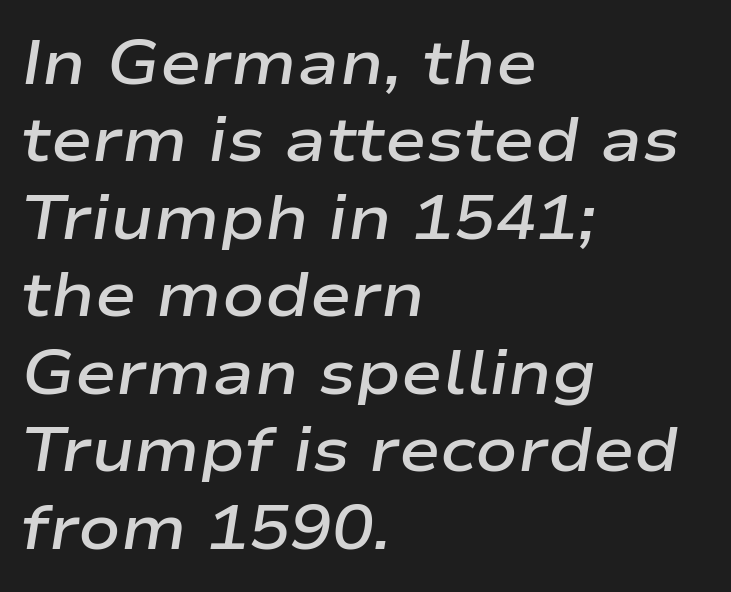
Honestly, the row spacing looks completely unremarkable. Caption: semibold face, moderately heavy strokes. Do the characters align in a grid? No, the font is proportional. The paragraph shown leans on its left margin. This is oblique type, the kind used for emphasis or titles.
